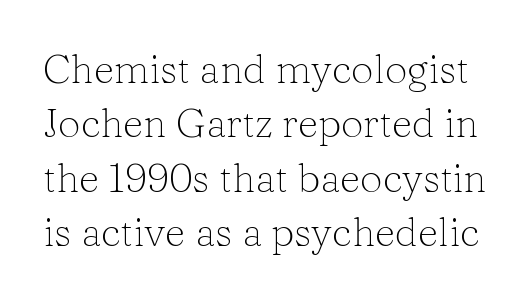
{"serif": "yes", "italic": "no", "bold": "no", "weight": "light", "width": "normal", "stroke_contrast": "low", "x_height": "medium", "monospaced": "no", "underline": "no", "line_spacing": "normal", "line_spacing_ratio": 1.36, "letter_spacing": "normal", "letter_spacing_em": 0.0, "glyph_px": 40}
